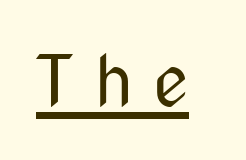
The image shows 71 px regular-weight, condensed sans-serif type, upright; set unusually wide letter spacing (+0.29 em), underlined; medium stroke contrast and a medium x-height.
